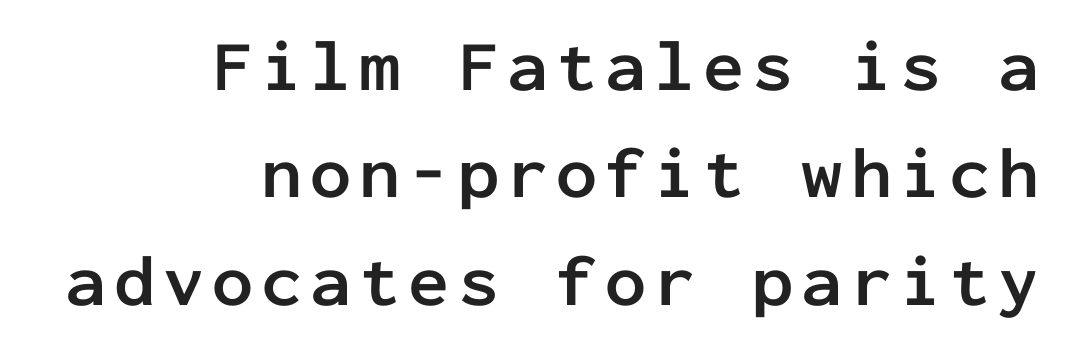
Q: Is the text bold? A: Yes.
Q: Is the text italic (slanted)? A: No, it is upright.
Q: Is the typeface a serif or a sans-serif typeface? A: Sans-serif.
Q: Is the text underlined? A: No.
Q: How is the paragraph aligned? A: Right-aligned.
Q: Is the spacing between lines tight, normal or loose? A: Normal.
Q: Width (condensed, normal, or wide)? A: Normal.
Q: Stroke contrast? A: Low.
Q: x-height? A: Medium.
Q: Monospaced? A: Yes.
